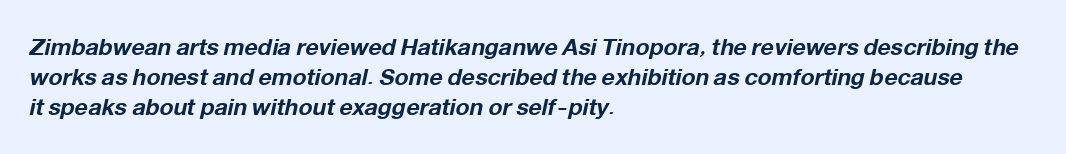
Leading matches the norm, producing a regular column. These lines were composed using italics. This rendering uses left alignment, leaving the right contour irregular. Students, note that the glyphs here touch the page at normal intervals. The gap between lines stays unmarked. These words are printed bold, with thick strokes throughout.
